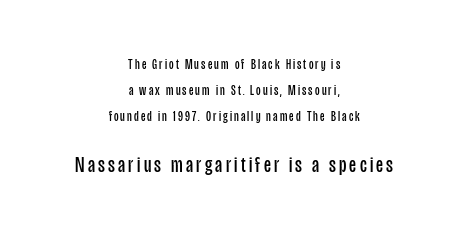
Leftover space on each line is divided equally before and after the words. Is there any slant? The stems are plumb. Type without underlining. These two chunks differ in scale, with the bottom chunk taking the larger measure. Unbolded letterforms with no extra heft.
